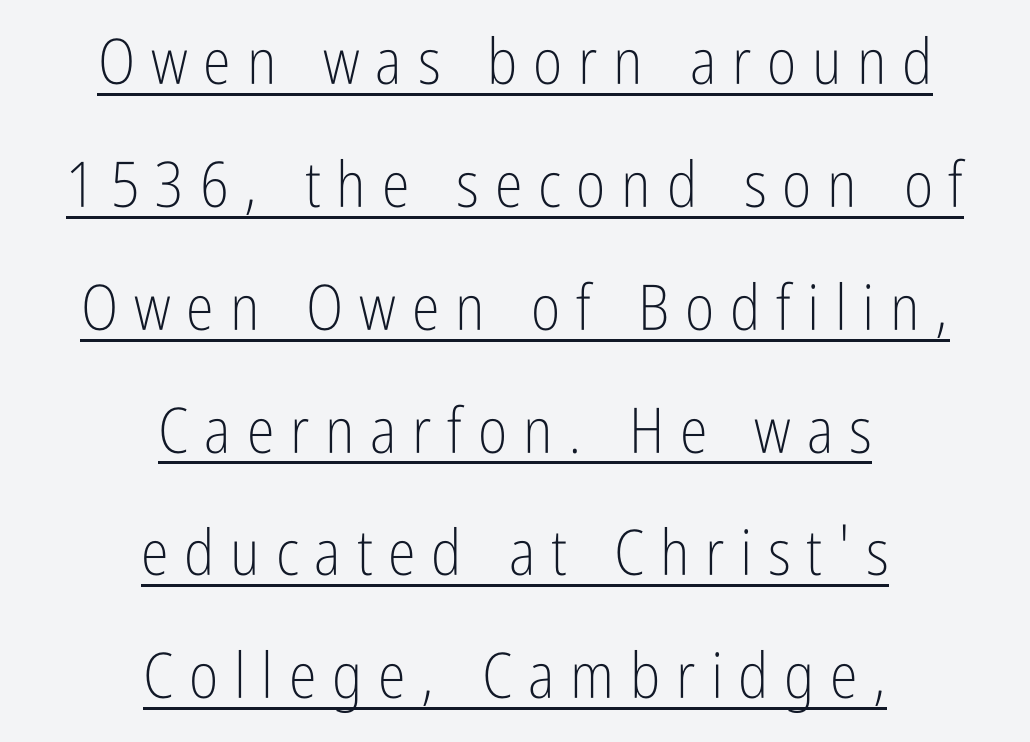
The image shows 63 px light, condensed sans-serif type, upright; set centered, loose line spacing (1.95x), unusually wide letter spacing (+0.25 em), underlined; low stroke contrast and a medium x-height.
